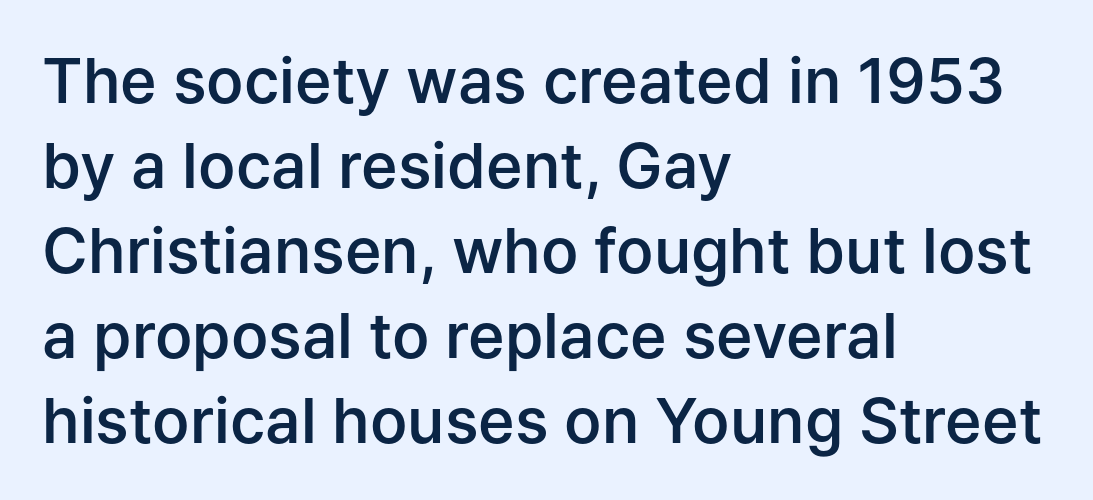
Q: Is the text bold? A: Semi-bold.
Q: Is the text italic (slanted)? A: No, it is upright.
Q: Is the typeface a serif or a sans-serif typeface? A: Sans-serif.
Q: Is the text underlined? A: No.
Q: How is the paragraph aligned? A: Left-aligned.
Q: Is the spacing between letters normal or unusually wide? A: Normal.
Q: Is the spacing between lines tight, normal or loose? A: Normal.
Q: Width (condensed, normal, or wide)? A: Normal.
Q: Stroke contrast? A: Low.
Q: x-height? A: Medium.
Q: Monospaced? A: No.
